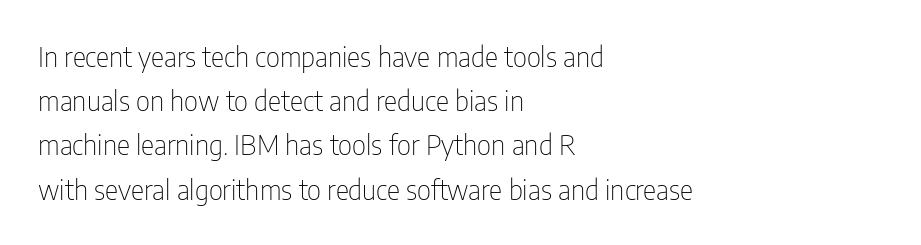
Q: Is the text bold? A: No.
Q: Is the text italic (slanted)? A: No, it is upright.
Q: Is the typeface a serif or a sans-serif typeface? A: Sans-serif.
Q: Is the text underlined? A: No.
Q: How is the paragraph aligned? A: Left-aligned.
Q: Is the spacing between letters normal or unusually wide? A: Normal.
Q: Is the spacing between lines tight, normal or loose? A: Normal.
Q: Width (condensed, normal, or wide)? A: Condensed.
Q: Stroke contrast? A: Low.
Q: x-height? A: Medium.
Q: Monospaced? A: No.
